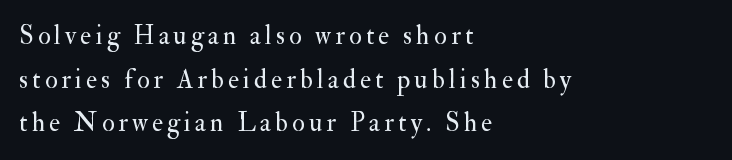
{"italic": "no", "bold": "no", "underline": "no", "align": "left", "line_spacing": "normal", "line_spacing_ratio": 1.68, "glyph_px": 26}
